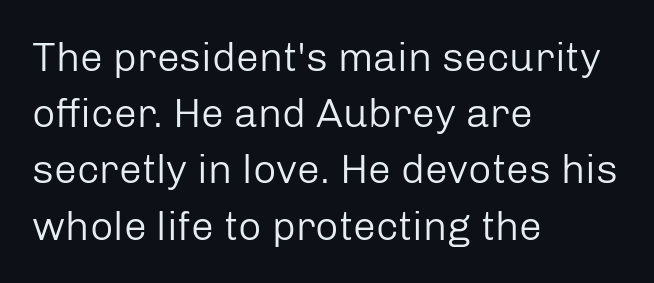
Casual observation: everything's shoved over to the left. The space beneath each line is pristine and unruled. Horizontal bands of white between lines are of average thickness. Check where the strokes stop: nothing finishes them off — pure sans. Does the lettering tilt? It doesn't — this is upright.
